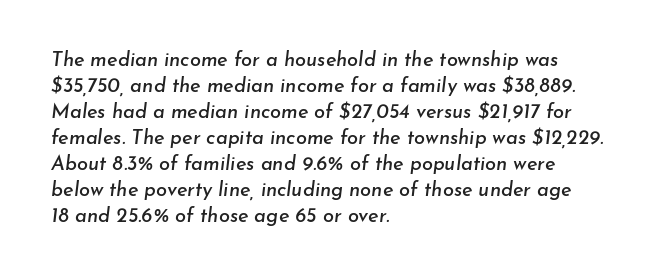
What's the leading like? Ordinary, nothing unusual. Short and long lines alike share a common starting point at left. Is the letter spacing exaggerated? No — it looks like the ordinary default. Letters rest on an invisible, unmarked baseline. Slanted lettering throughout.
